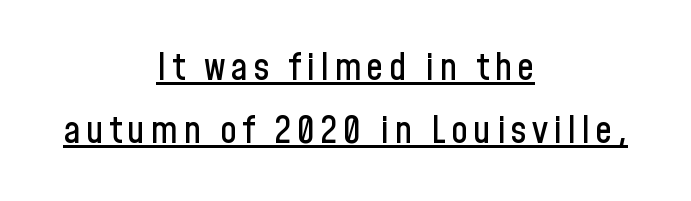
Q: Is the text italic (slanted)? A: No, it is upright.
Q: Is the typeface a serif or a sans-serif typeface? A: Sans-serif.
Q: Is the text underlined? A: Yes.
Q: How is the paragraph aligned? A: Centered.
Q: Is the spacing between lines tight, normal or loose? A: Normal.
Q: Width (condensed, normal, or wide)? A: Condensed.
Q: Stroke contrast? A: Low.
Q: x-height? A: Medium.
Q: Monospaced? A: No.
